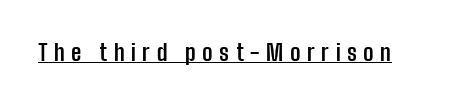
Q: Is the text bold? A: Yes.
Q: Is the text italic (slanted)? A: No, it is upright.
Q: Is the text underlined? A: Yes.
Q: Is the spacing between letters normal or unusually wide? A: Unusually wide.
